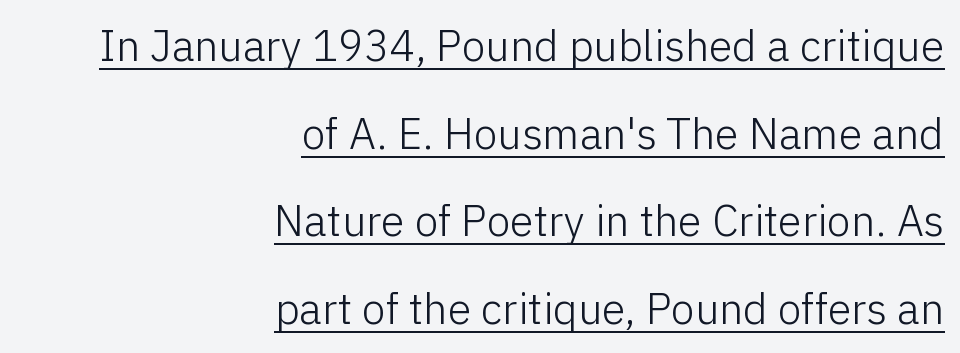
{"serif": "no", "italic": "no", "bold": "no", "weight": "light", "width": "normal", "stroke_contrast": "low", "x_height": "medium", "monospaced": "no", "underline": "yes", "align": "right", "line_spacing": "loose", "line_spacing_ratio": 2.04, "letter_spacing": "normal", "letter_spacing_em": 0.0, "glyph_px": 43}
